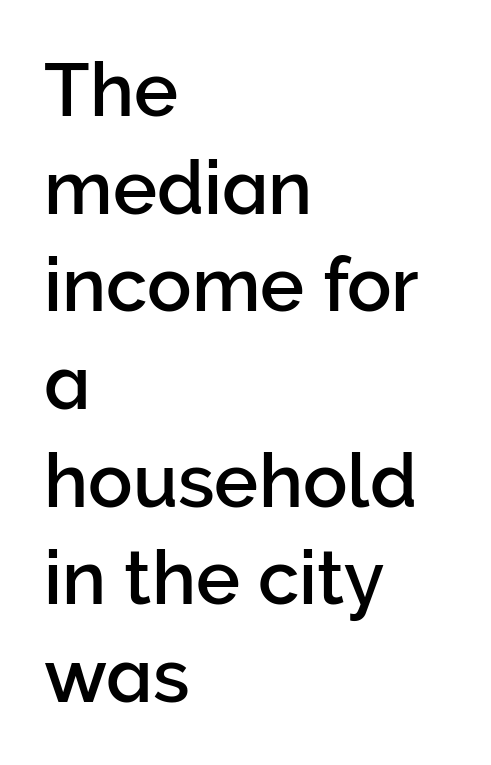
{"serif": "no", "italic": "no", "width": "normal", "stroke_contrast": "low", "x_height": "medium", "monospaced": "no", "underline": "no", "align": "left", "line_spacing": "normal", "line_spacing_ratio": 1.32, "letter_spacing": "normal", "letter_spacing_em": 0.0, "glyph_px": 74}
